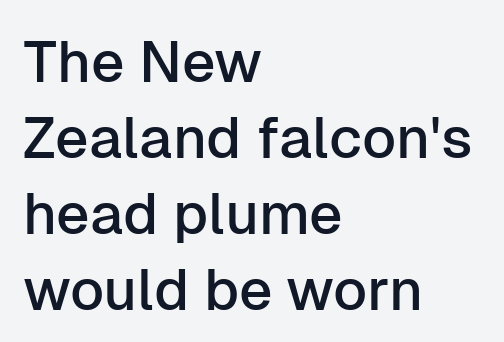
Q: Is the text italic (slanted)? A: No, it is upright.
Q: Is the typeface a serif or a sans-serif typeface? A: Sans-serif.
Q: Is the text underlined? A: No.
Q: How is the paragraph aligned? A: Left-aligned.
Q: Is the spacing between letters normal or unusually wide? A: Normal.
Q: Is the spacing between lines tight, normal or loose? A: Normal.
Q: Width (condensed, normal, or wide)? A: Normal.
Q: Stroke contrast? A: Low.
Q: x-height? A: Medium.
Q: Monospaced? A: No.
